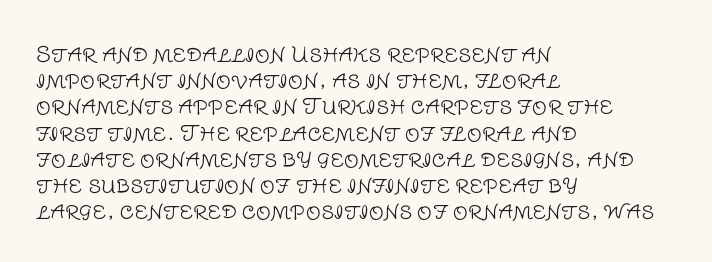
Does extra space separate the letters? No, they use regular spacing. Layout note: lines flush left. The area under the type is left untouched. This reads as an unemphasized weight, regular at the heaviest. Vertical spacing — default.
